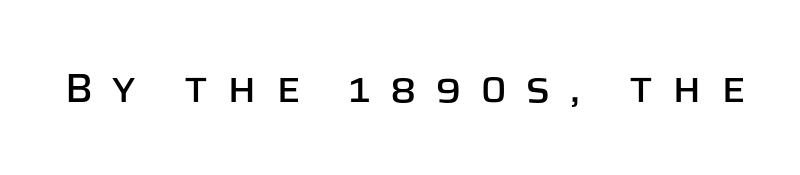
Just letters on the line, the space beneath them empty. Is this a fixed-width face? No — the glyphs have proportional, varying widths. In terms of letterform style, serifs are entirely absent. Posture: straight, roman, zero tilt.
